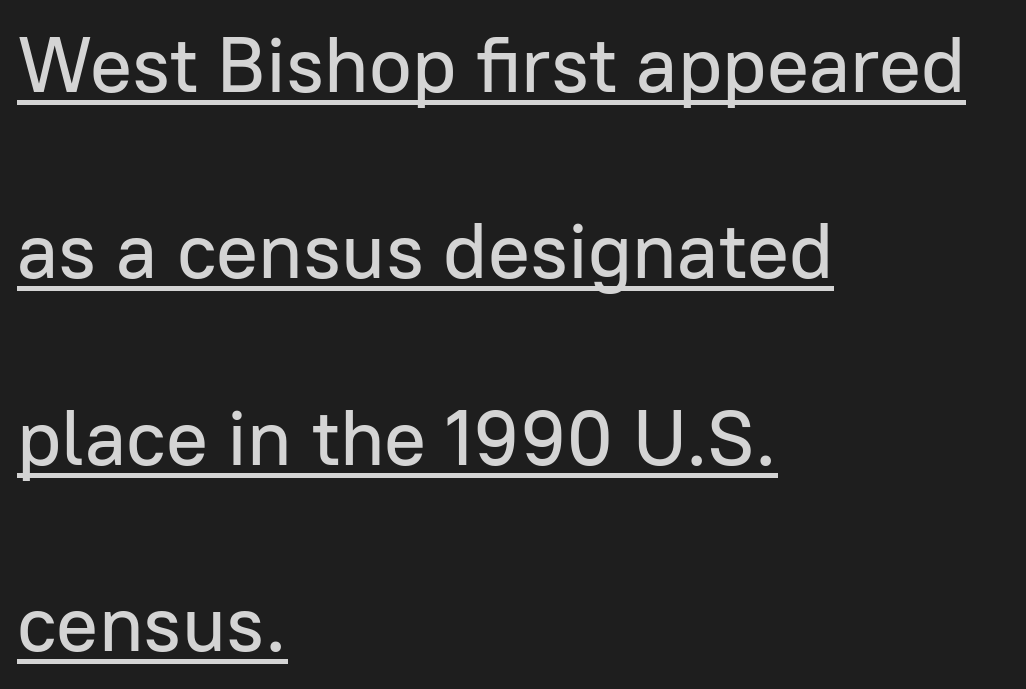
{"serif": "no", "italic": "no", "width": "normal", "stroke_contrast": "low", "x_height": "medium", "monospaced": "no", "underline": "yes", "align": "left", "line_spacing": "loose", "line_spacing_ratio": 2.39, "letter_spacing": "normal", "letter_spacing_em": 0.0, "glyph_px": 78}
